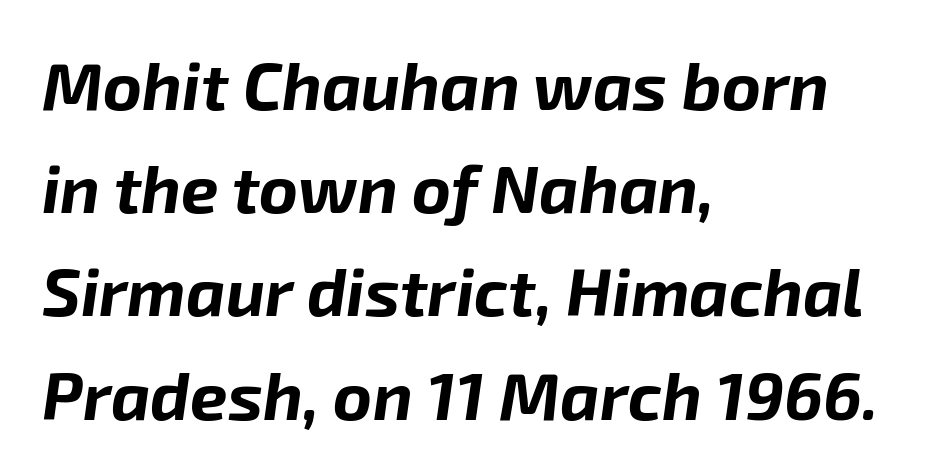
{"italic": "yes", "lean": "right", "slant_degrees": 8, "bold": "yes", "weight": "bold", "width": "normal", "stroke_contrast": "low", "x_height": "medium", "monospaced": "no", "underline": "no", "align": "left", "line_spacing": "normal", "line_spacing_ratio": 1.54, "letter_spacing": "normal", "letter_spacing_em": 0.0, "glyph_px": 67}
